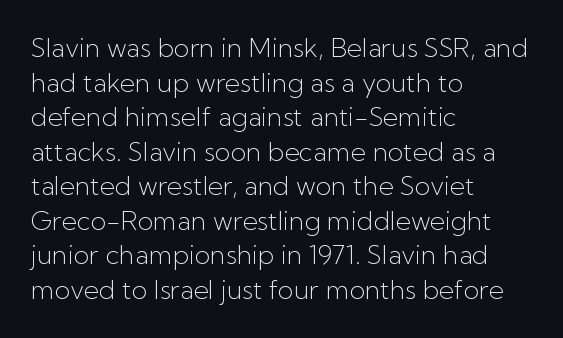
{"italic": "no", "bold": "no", "underline": "no", "align": "left", "line_spacing": "normal", "line_spacing_ratio": 1.33, "letter_spacing": "normal", "letter_spacing_em": 0.0, "glyph_px": 26}
